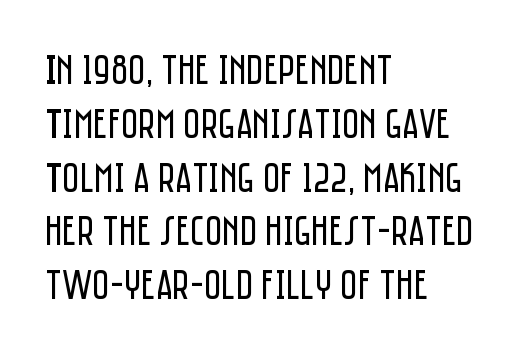
Think standard paragraph weight, or any step lighter than that. You can tell it's not italic because the verticals are truly vertical. Nobody touched the tracking dial on this one. The passage is arranged the way most books set body copy — flush left. Type style note: lacks serifs.
